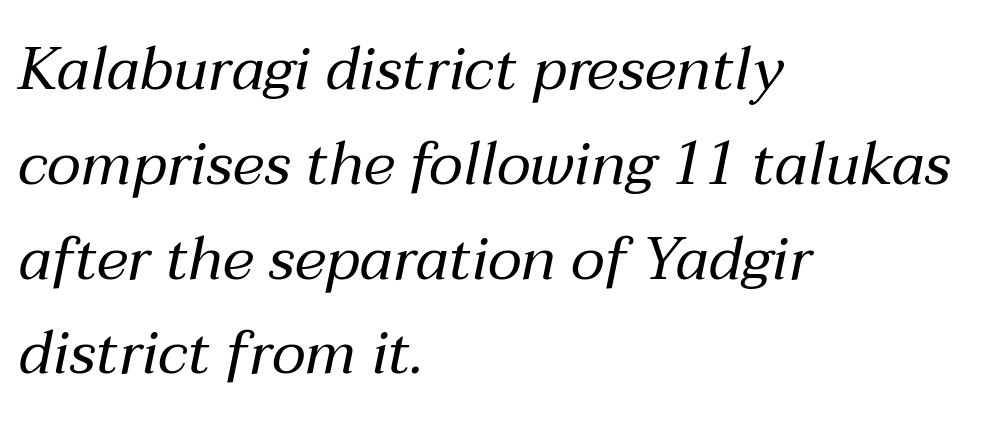
These lines are rendered in a variable-pitch font. What stands out about the letter spacing? Nothing — it is the standard amount. Glance below the letters and you will spot only blank space. This is oblique type, the kind used for emphasis or titles. The compositor pushed each line to the left boundary. These glyphs show unthickened strokes, regular width or finer.
